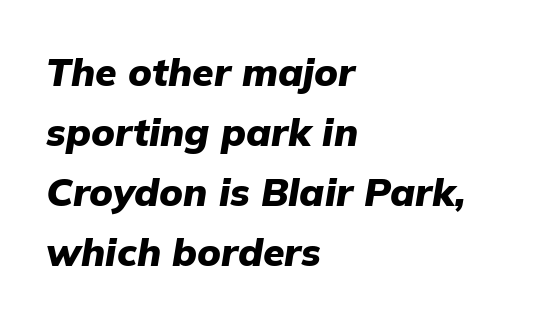
{"italic": "yes", "lean": "right", "slant_degrees": 9, "bold": "yes", "weight": "heavy", "width": "normal", "stroke_contrast": "low", "x_height": "medium", "monospaced": "no", "underline": "no", "align": "left", "line_spacing": "normal", "line_spacing_ratio": 1.54, "letter_spacing": "normal", "letter_spacing_em": 0.0, "glyph_px": 39}
